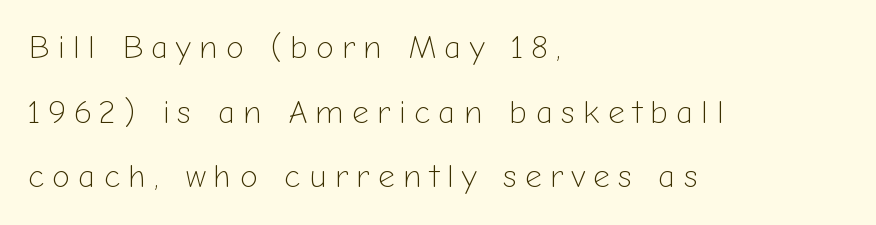
Q: Is the text bold? A: No.
Q: Is the text italic (slanted)? A: No, it is upright.
Q: Is the typeface a serif or a sans-serif typeface? A: Sans-serif.
Q: Is the text underlined? A: No.
Q: How is the paragraph aligned? A: Left-aligned.
Q: Is the spacing between letters normal or unusually wide? A: Unusually wide.
Q: Is the spacing between lines tight, normal or loose? A: Loose.
Q: Width (condensed, normal, or wide)? A: Normal.
Q: Stroke contrast? A: Low.
Q: x-height? A: Medium.
Q: Monospaced? A: No.
